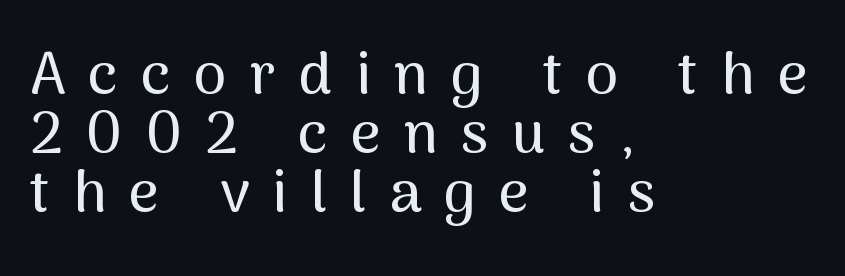
The image shows 59 px sans-serif type, upright; set left-aligned, tight line spacing (1.0x), unusually wide letter spacing (+0.39 em), not underlined; medium stroke contrast and a medium x-height.
